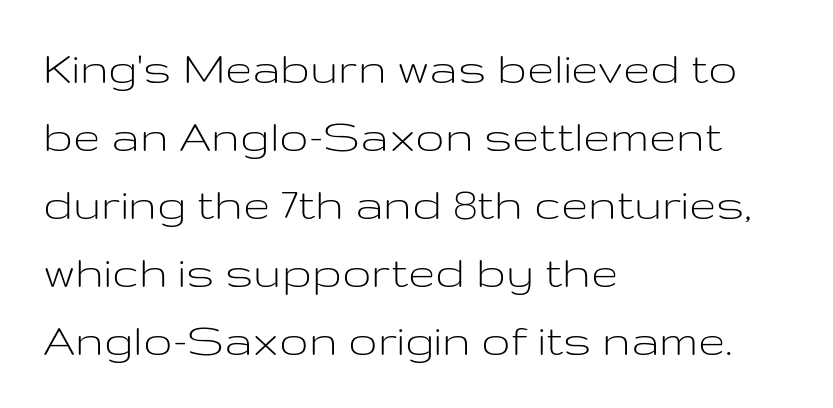
The space beneath each line is pristine and unruled. Inter-character spacing is left at the font's built-in metrics. Note the varied advance widths — an 'i' is clearly narrower than an 'm'. The strokes carry an ordinary text weight at most. Each letter's strokes conclude bluntly, with no projecting serifs.
